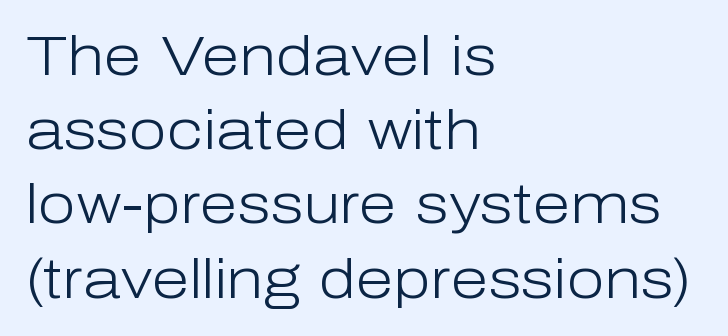
The image shows 55 px light sans-serif type, upright; set left-aligned, normal line spacing (1.35x), normal letter spacing, not underlined; low stroke contrast and a medium x-height.
